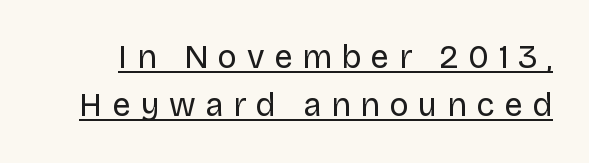
{"serif": "no", "italic": "no", "bold": "no", "weight": "regular", "width": "normal", "stroke_contrast": "low", "x_height": "large", "monospaced": "no", "underline": "yes", "line_spacing": "normal", "line_spacing_ratio": 1.46, "letter_spacing": "wide", "letter_spacing_em": 0.29, "glyph_px": 33}
